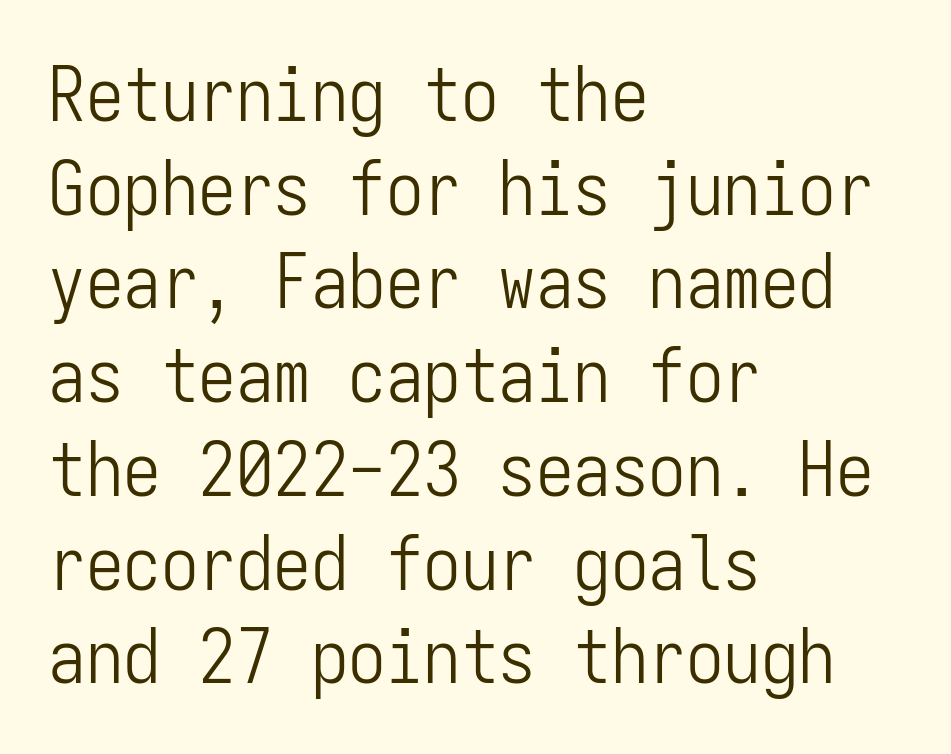
If you drew a ruler down the left edge, every line would touch it. This rendering features lettering with no underline. Are there feet on the stems? There aren't — it's a sans. What stands out about the letter spacing? Nothing — it is the standard amount.
